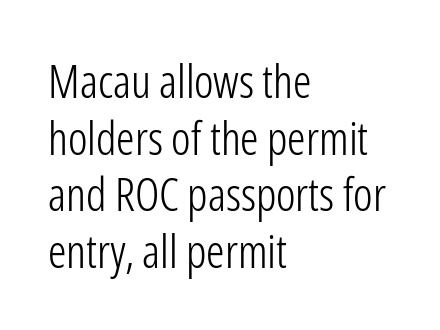
The image shows 46 px light, condensed sans-serif type, upright; set left-aligned, line spacing 1.23x, normal letter spacing, not underlined; low stroke contrast and a medium x-height.
